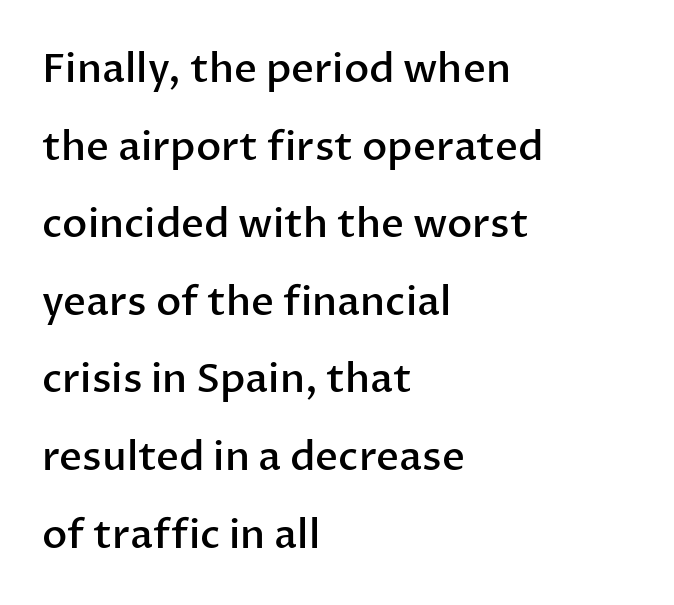
Q: Is the text bold? A: Semi-bold.
Q: Is the text italic (slanted)? A: No, it is upright.
Q: Is the typeface a serif or a sans-serif typeface? A: Sans-serif.
Q: Is the text underlined? A: No.
Q: How is the paragraph aligned? A: Left-aligned.
Q: Is the spacing between letters normal or unusually wide? A: Normal.
Q: Is the spacing between lines tight, normal or loose? A: Loose.
Q: Width (condensed, normal, or wide)? A: Normal.
Q: Stroke contrast? A: Low.
Q: x-height? A: Medium.
Q: Monospaced? A: No.
